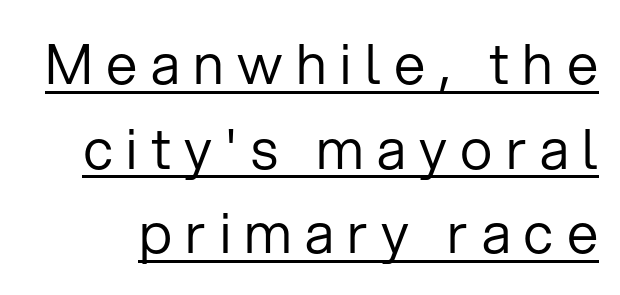
Q: Is the text bold? A: No.
Q: Is the text italic (slanted)? A: No, it is upright.
Q: Is the typeface a serif or a sans-serif typeface? A: Sans-serif.
Q: Is the text underlined? A: Yes.
Q: Is the spacing between letters normal or unusually wide? A: Unusually wide.
Q: Is the spacing between lines tight, normal or loose? A: Normal.
Q: Width (condensed, normal, or wide)? A: Normal.
Q: Stroke contrast? A: Low.
Q: x-height? A: Medium.
Q: Monospaced? A: No.
